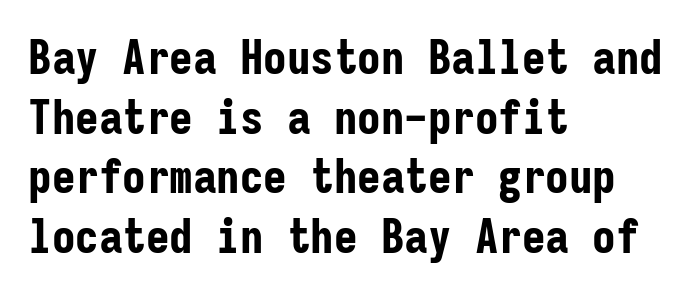
This sample uses a sans-serif face. You'd pick this weight for a headline — it's a proper bold. Characters remain perfectly vertical along every line. This block has exactly the height ordinary leading produces. What stands out about the letter spacing? Nothing — it is the standard amount.
